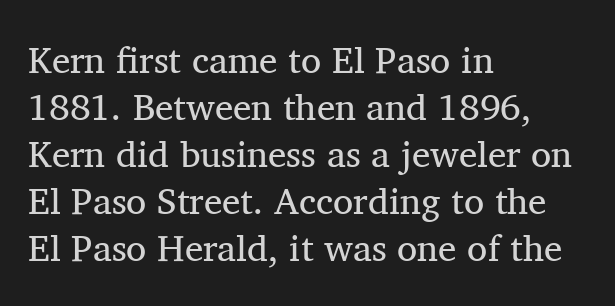
{"serif": "yes", "italic": "no", "bold": "no", "weight": "regular", "width": "normal", "stroke_contrast": "medium", "x_height": "medium", "monospaced": "no", "underline": "no", "align": "left", "line_spacing": "normal", "line_spacing_ratio": 1.27, "letter_spacing": "normal", "letter_spacing_em": 0.0, "glyph_px": 37}
